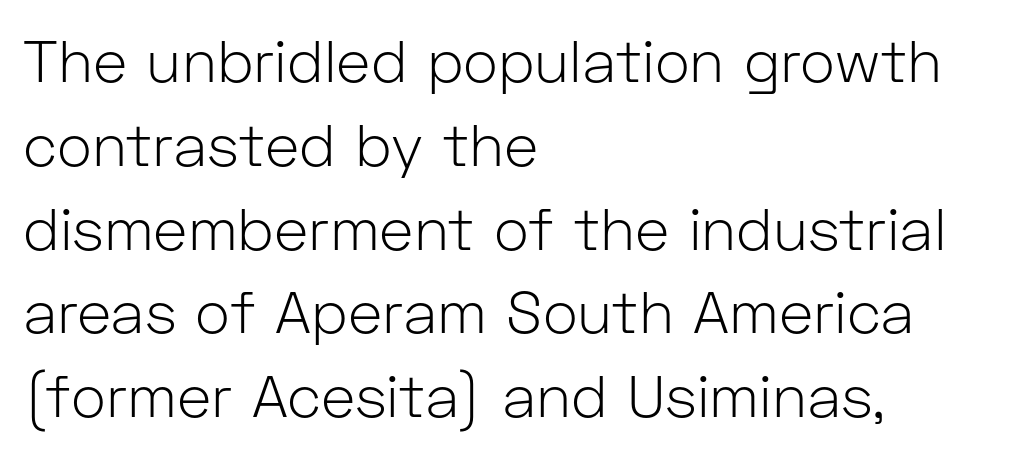
Q: Is the text bold? A: No.
Q: Is the text italic (slanted)? A: No, it is upright.
Q: Is the typeface a serif or a sans-serif typeface? A: Sans-serif.
Q: Is the text underlined? A: No.
Q: How is the paragraph aligned? A: Left-aligned.
Q: Is the spacing between letters normal or unusually wide? A: Normal.
Q: Is the spacing between lines tight, normal or loose? A: Normal.
Q: Width (condensed, normal, or wide)? A: Normal.
Q: Stroke contrast? A: Low.
Q: x-height? A: Medium.
Q: Monospaced? A: No.
